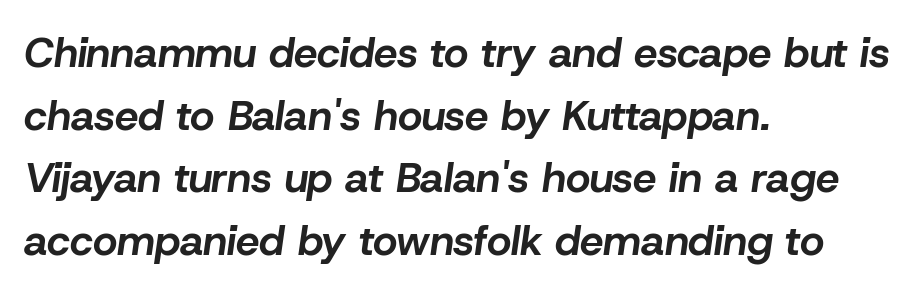
Q: Is the text bold? A: Yes.
Q: Is the text italic (slanted)? A: Yes, it leans right by about 8 degrees.
Q: Is the text underlined? A: No.
Q: How is the paragraph aligned? A: Left-aligned.
Q: Is the spacing between letters normal or unusually wide? A: Normal.
Q: Is the spacing between lines tight, normal or loose? A: Normal.
Q: Width (condensed, normal, or wide)? A: Normal.
Q: Stroke contrast? A: Low.
Q: x-height? A: Medium.
Q: Monospaced? A: No.
